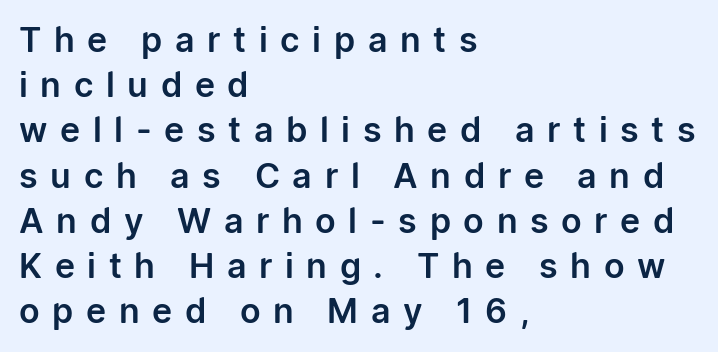
{"serif": "no", "italic": "no", "width": "normal", "stroke_contrast": "low", "x_height": "medium", "monospaced": "no", "underline": "no", "align": "left", "line_spacing": "normal", "line_spacing_ratio": 1.33, "letter_spacing": "wide", "letter_spacing_em": 0.37, "glyph_px": 34}
